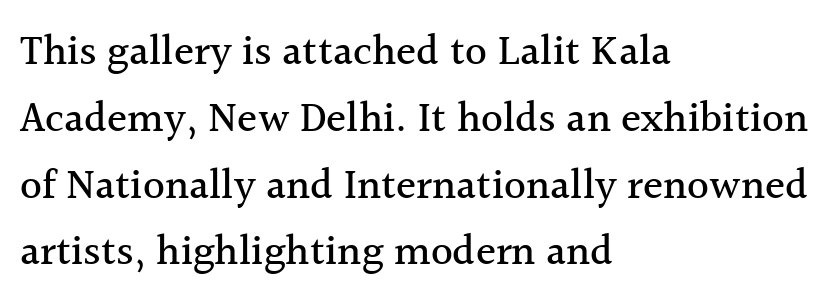
{"serif": "yes", "italic": "no", "width": "normal", "x_height": "medium", "monospaced": "no", "underline": "no", "align": "left", "line_spacing": "normal", "line_spacing_ratio": 1.59, "letter_spacing": "normal", "letter_spacing_em": 0.0, "glyph_px": 42}
